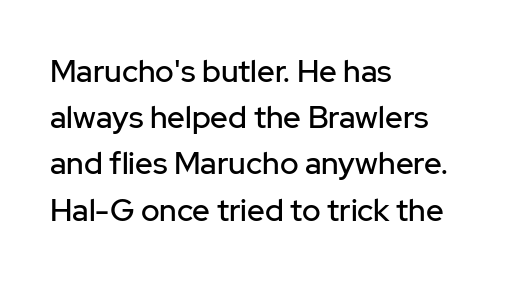
The designer went with a sans here, leaving each stem footless. Summary of vertical rhythm: regular, with standard interline spacing. There is no visible air inserted between adjacent glyphs. Here the designer chose a conventional face with non-uniform glyph widths. Where is the straight margin? On the left.
